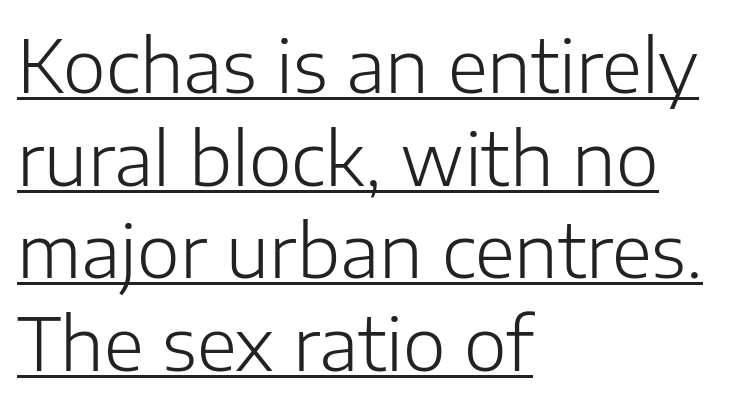
{"serif": "no", "italic": "no", "bold": "no", "weight": "light", "width": "normal", "stroke_contrast": "low", "x_height": "medium", "monospaced": "no", "underline": "yes", "align": "left", "line_spacing": "normal", "line_spacing_ratio": 1.27, "letter_spacing": "normal", "letter_spacing_em": 0.0, "glyph_px": 73}
